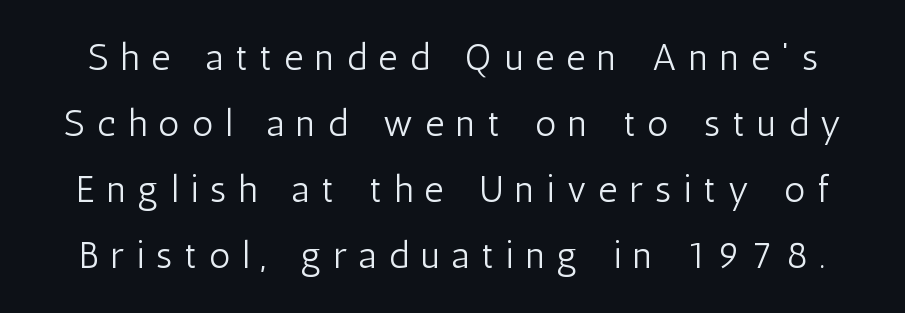
{"serif": "no", "italic": "no", "bold": "no", "weight": "light", "width": "condensed", "stroke_contrast": "low", "x_height": "medium", "monospaced": "no", "underline": "no", "line_spacing_ratio": 1.78, "letter_spacing": "wide", "letter_spacing_em": 0.33, "glyph_px": 37}
